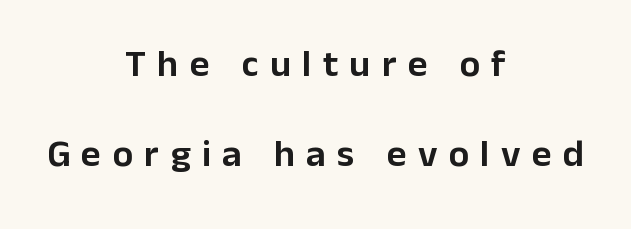
{"serif": "no", "italic": "no", "width": "normal", "stroke_contrast": "low", "x_height": "medium", "monospaced": "no", "underline": "no", "align": "center", "line_spacing": "loose", "line_spacing_ratio": 2.37, "letter_spacing": "wide", "letter_spacing_em": 0.3, "glyph_px": 38}
